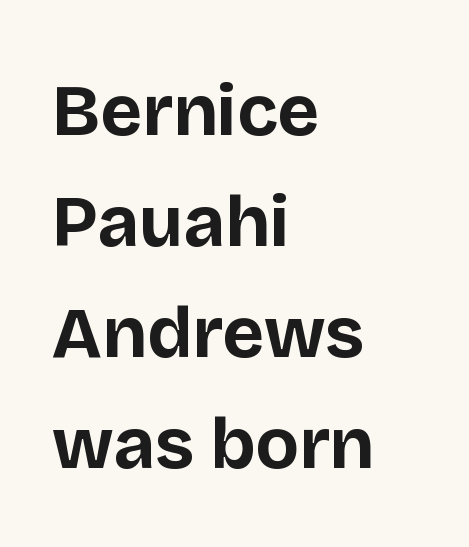
The image shows 72 px bold sans-serif type, upright; set left-aligned, normal line spacing (1.54x), normal letter spacing, not underlined; low stroke contrast and a large x-height.
